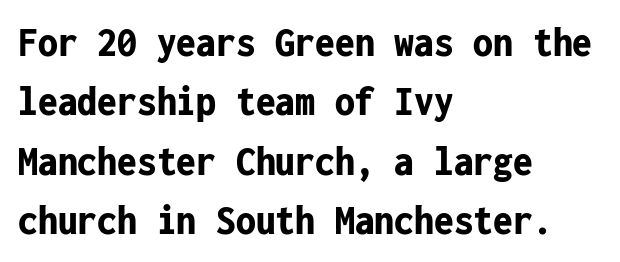
The image shows 44 px bold, condensed sans-serif type, upright, monospaced; set left-aligned, normal line spacing (1.35x), normal letter spacing, not underlined; low stroke contrast and a medium x-height.
